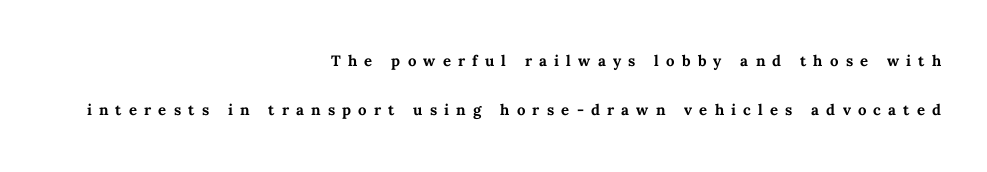
Designer's note — italics off, roman on. The characters look thick and weighty, a clear bold. Quick note: underline off. Students, note that the glyphs here are deliberately spaced far apart. One glance says open: line gaps are wider than usual.
